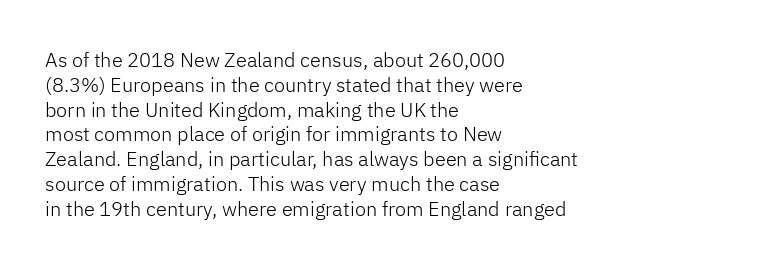
The image shows 20 px text type, upright; set left-aligned, line spacing 1.24x, normal letter spacing, not underlined.
